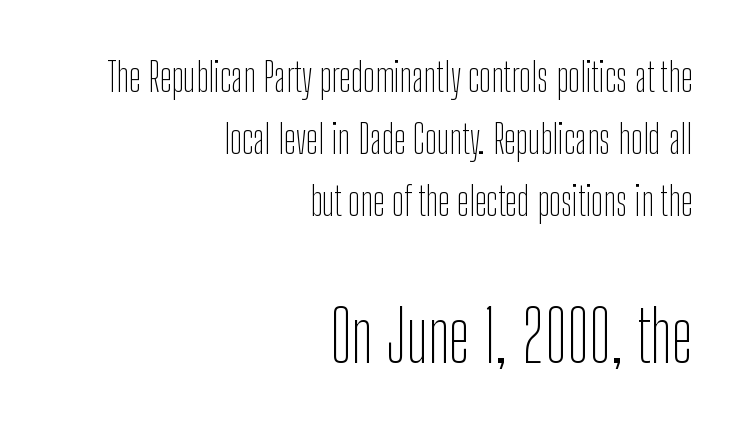
Where is the straight margin? On the right. This rendering employs a face without finishing strokes, i.e., a sans-serif. Spacing verdict: proportional, widths tailored to each character. Is there any slant? The stems are plumb. A typesetter would call this leading conventional body-copy spacing. The typeface has the unassuming heft of standard copy or less.
